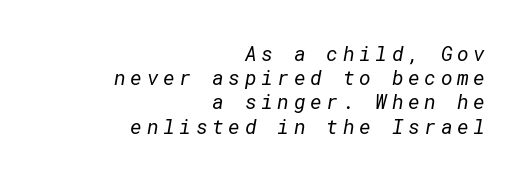
Q: Is the text bold? A: No.
Q: Is the text underlined? A: No.
Q: How is the paragraph aligned? A: Right-aligned.
Q: Is the spacing between letters normal or unusually wide? A: Unusually wide.
